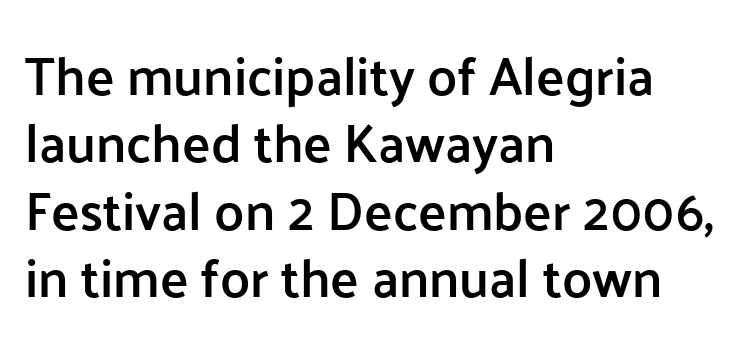
{"serif": "no", "italic": "no", "bold": "semi", "weight": "semibold", "width": "normal", "stroke_contrast": "low", "x_height": "medium", "monospaced": "no", "underline": "no", "align": "left", "line_spacing": "normal", "line_spacing_ratio": 1.27, "letter_spacing": "normal", "letter_spacing_em": 0.0, "glyph_px": 53}
